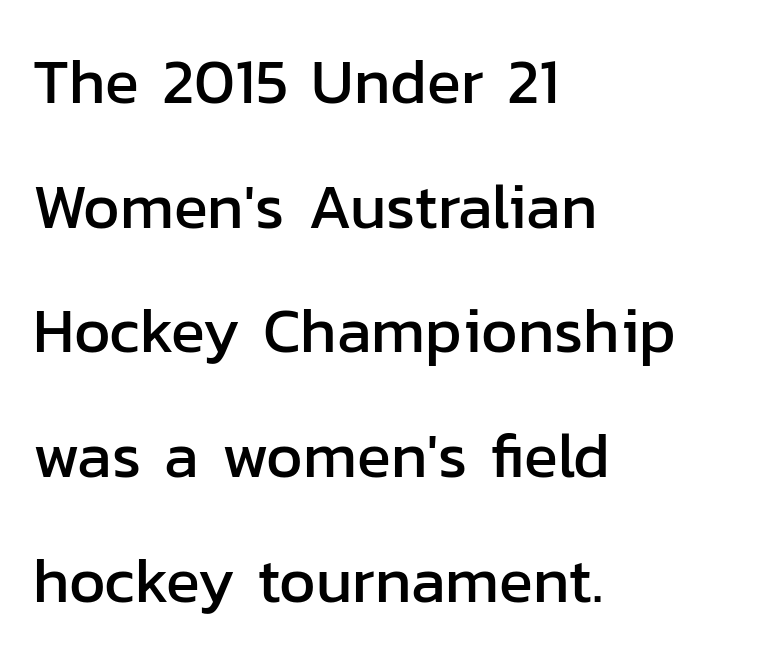
The image shows 63 px sans-serif type, upright; set left-aligned, loose line spacing (1.98x), normal letter spacing, not underlined; low stroke contrast and a medium x-height.
